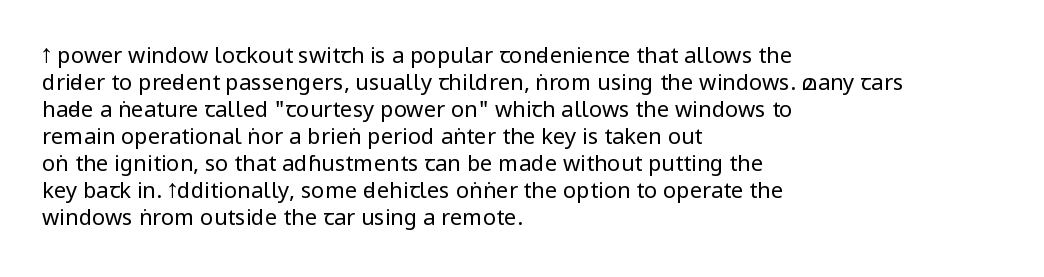
Beneath every word, the page is bare. The lettering holds an erect, upright posture throughout. Caption: face not bold, strokes unweighted. The gaps between neighbouring characters are ordinary and unremarkable.
